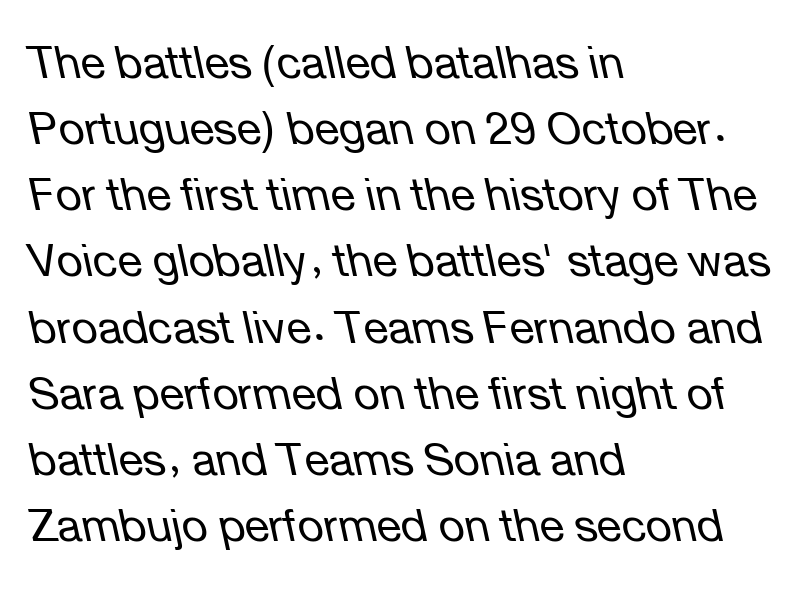
This sample uses an oblique cut, with every glyph tilted off the vertical. A typesetter would call this proportional, since set widths differ per character. Bare-footed words on every line. No extra ink here — the face is not bold. There is no visible air inserted between adjacent glyphs. Evenly set lines give the paragraph a standard silhouette.
